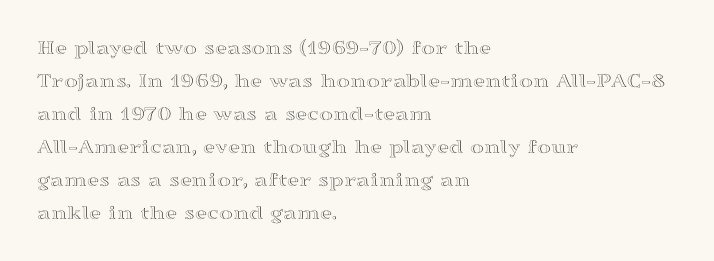
Do the letters lean? They stand straight. You could call the tracking neutral — neither tight nor loose. The passage shown is not underscored anywhere. The ragged edge is on the right, which tells us the setting is flush left. Students, observe: this is what conventionally led text looks like.
